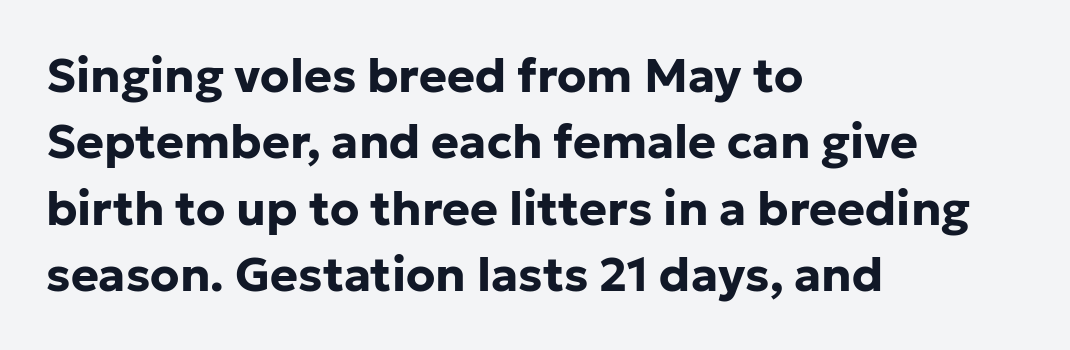
{"serif": "no", "italic": "no", "bold": "yes", "weight": "bold", "width": "normal", "stroke_contrast": "low", "x_height": "medium", "monospaced": "no", "underline": "no", "align": "left", "line_spacing": "normal", "line_spacing_ratio": 1.41, "letter_spacing": "normal", "letter_spacing_em": 0.0, "glyph_px": 47}
